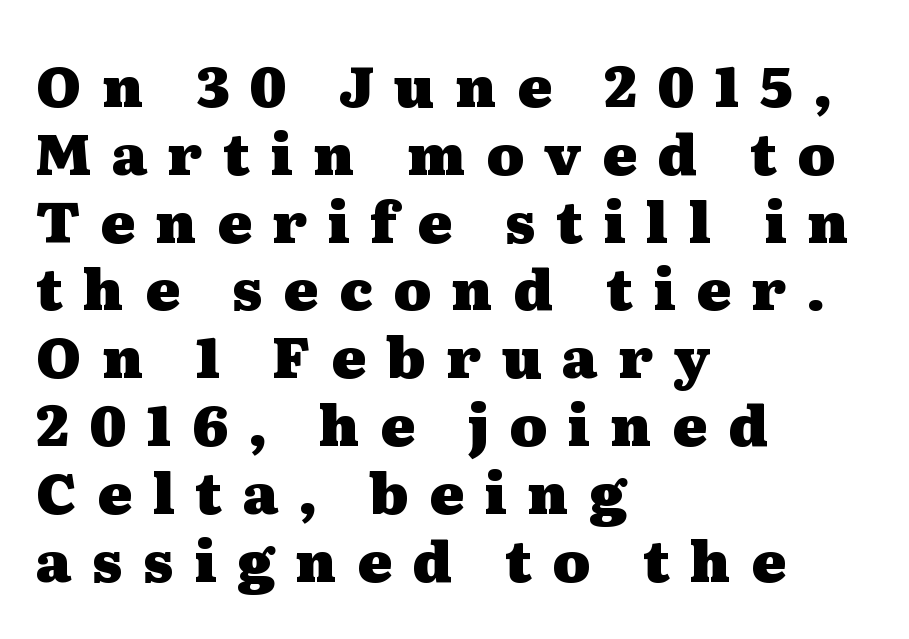
Q: Is the text bold? A: Yes.
Q: Is the text italic (slanted)? A: No, it is upright.
Q: Is the typeface a serif or a sans-serif typeface? A: Serif.
Q: Is the text underlined? A: No.
Q: How is the paragraph aligned? A: Left-aligned.
Q: Is the spacing between letters normal or unusually wide? A: Unusually wide.
Q: Width (condensed, normal, or wide)? A: Wide.
Q: Stroke contrast? A: Medium.
Q: x-height? A: Medium.
Q: Monospaced? A: No.
